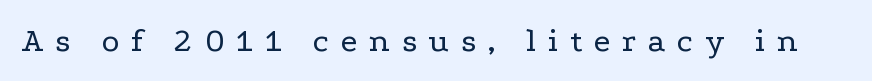
Q: Is the text bold? A: No.
Q: Is the text italic (slanted)? A: No, it is upright.
Q: Is the typeface a serif or a sans-serif typeface? A: Serif.
Q: Is the text underlined? A: No.
Q: Is the spacing between letters normal or unusually wide? A: Unusually wide.
Q: Width (condensed, normal, or wide)? A: Wide.
Q: Stroke contrast? A: Low.
Q: x-height? A: Medium.
Q: Monospaced? A: No.
